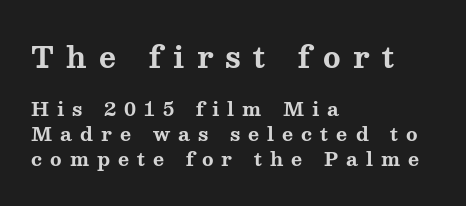
{"serif": "yes", "italic": "no", "bold": "yes", "weight": "bold", "width": "wide", "stroke_contrast": "medium", "x_height": "medium", "monospaced": "no", "underline": "no", "align": "left", "line_spacing": "normal", "line_spacing_ratio": 1.31, "letter_spacing": "wide", "letter_spacing_em": 0.42, "larger_block": "first", "size_ratio": 1.53, "glyph_px": 29}
